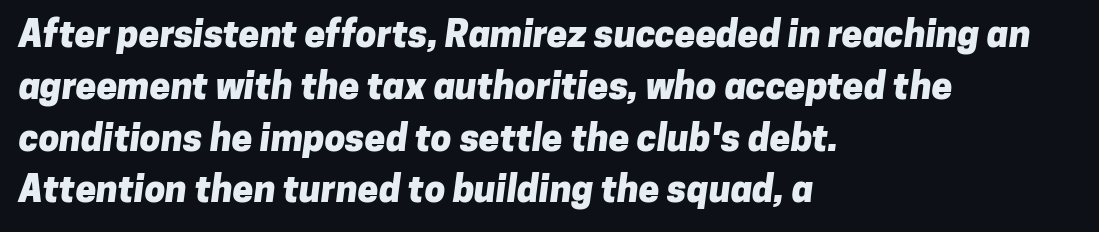
{"serif": "no", "bold": "yes", "weight": "heavy", "width": "normal", "stroke_contrast": "low", "x_height": "medium", "monospaced": "no", "underline": "no", "align": "left", "line_spacing": "normal", "line_spacing_ratio": 1.4, "letter_spacing": "normal", "letter_spacing_em": 0.0, "glyph_px": 37}
